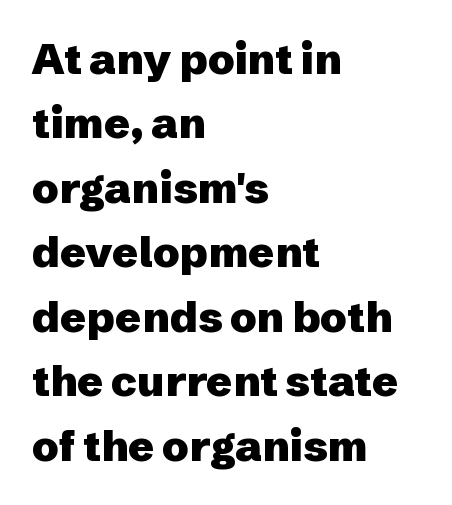
The image shows 43 px heavy sans-serif type, upright; set left-aligned, normal line spacing (1.5x), normal letter spacing, not underlined; low stroke contrast and a medium x-height.
